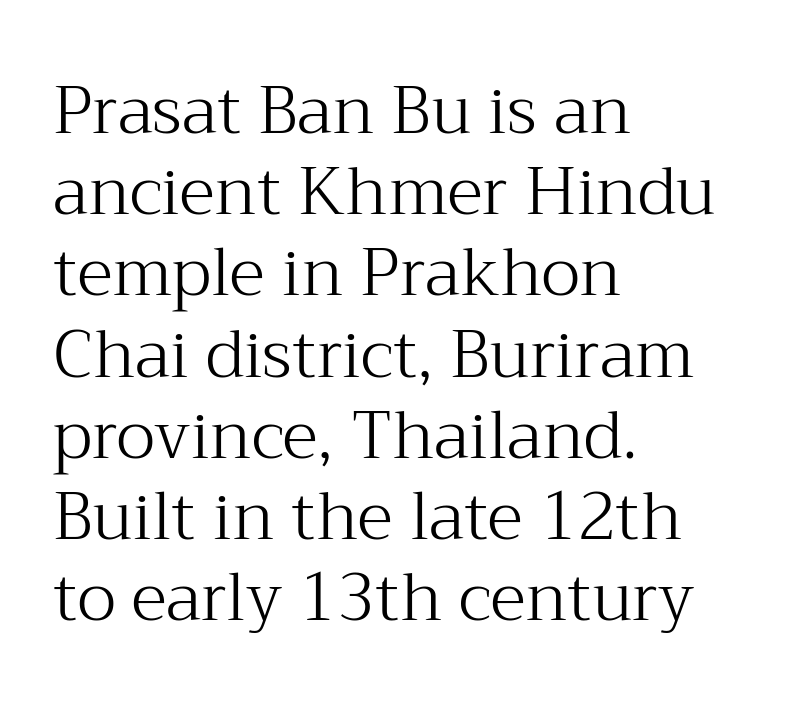
The image shows 66 px light serif type, upright; set left-aligned, line spacing 1.23x, normal letter spacing, not underlined; medium stroke contrast and a medium x-height.
